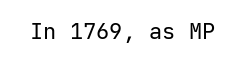
{"italic": "no", "bold": "no", "underline": "no", "letter_spacing": "normal", "letter_spacing_em": 0.0, "glyph_px": 22}
